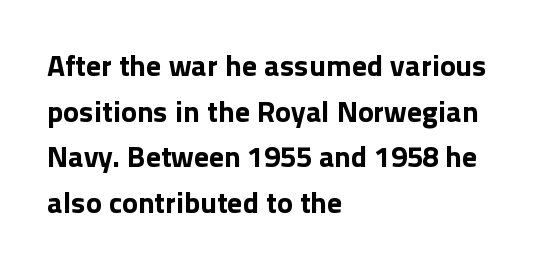
{"serif": "no", "italic": "no", "bold": "yes", "weight": "bold", "width": "normal", "x_height": "medium", "monospaced": "no", "underline": "no", "align": "left", "line_spacing": "normal", "line_spacing_ratio": 1.52, "letter_spacing": "normal", "letter_spacing_em": 0.0, "glyph_px": 30}
